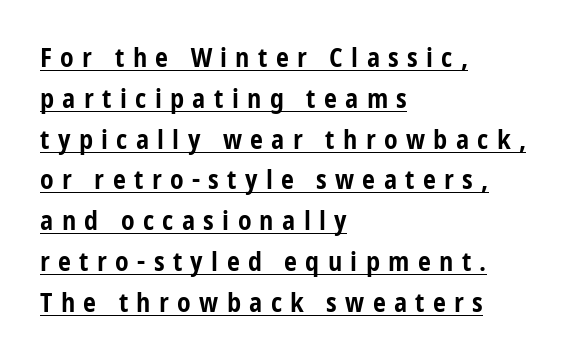
This sample uses an upright cut, with every glyph sitting square on the baseline. The rendering uses the underline text-decoration. Each line starts at the same left margin while the right side varies. The glyphs have the mass of a bold cut. Summary of vertical rhythm: regular, with standard interline spacing.
